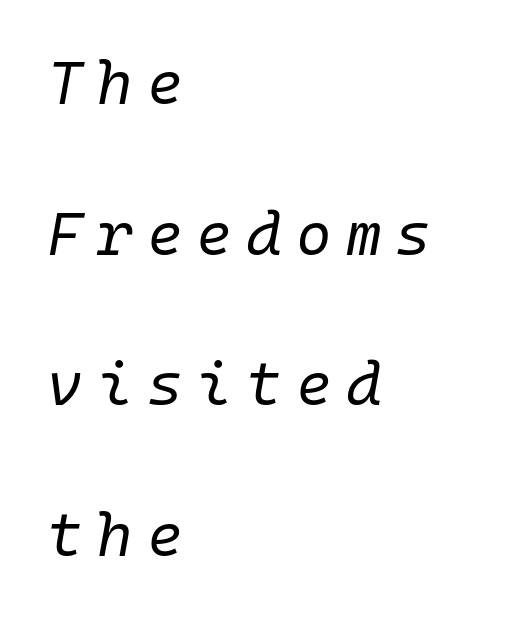
Q: Is the text bold? A: No.
Q: Is the text italic (slanted)? A: Yes, it leans right by about 10 degrees.
Q: Is the text underlined? A: No.
Q: How is the paragraph aligned? A: Left-aligned.
Q: Is the spacing between letters normal or unusually wide? A: Unusually wide.
Q: Is the spacing between lines tight, normal or loose? A: Loose.
Q: Width (condensed, normal, or wide)? A: Normal.
Q: Stroke contrast? A: Low.
Q: x-height? A: Medium.
Q: Monospaced? A: Yes.
